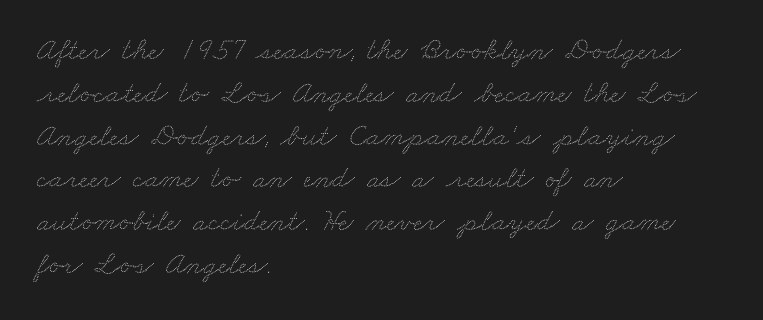
{"width": "wide", "stroke_contrast": "low", "x_height": "small", "monospaced": "no", "underline": "no", "align": "left", "line_spacing": "normal", "line_spacing_ratio": 1.38, "letter_spacing": "normal", "letter_spacing_em": 0.0, "glyph_px": 31}
